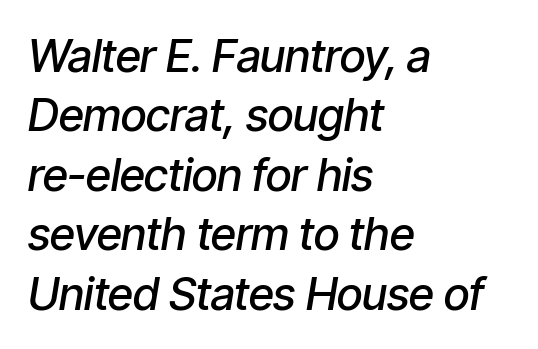
{"italic": "yes", "lean": "right", "slant_degrees": 9, "bold": "semi", "weight": "semibold", "width": "condensed", "stroke_contrast": "low", "x_height": "medium", "monospaced": "no", "underline": "no", "align": "left", "line_spacing": "normal", "line_spacing_ratio": 1.32, "letter_spacing": "normal", "letter_spacing_em": 0.0, "glyph_px": 45}
